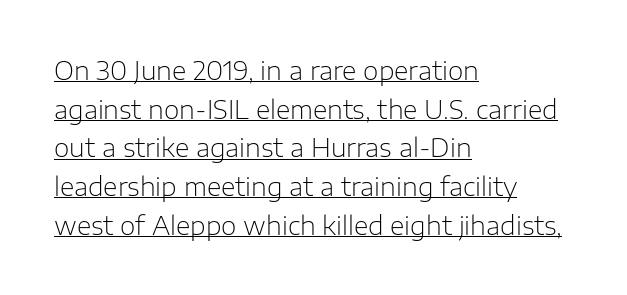
Every stem runs plumb, perpendicular to the baseline. The passage shown is not bold in any degree. Decoration check: the copy is underlined. Spacing between characters is what you'd get straight out of the box. Interline gaps are of average width in this sample.
